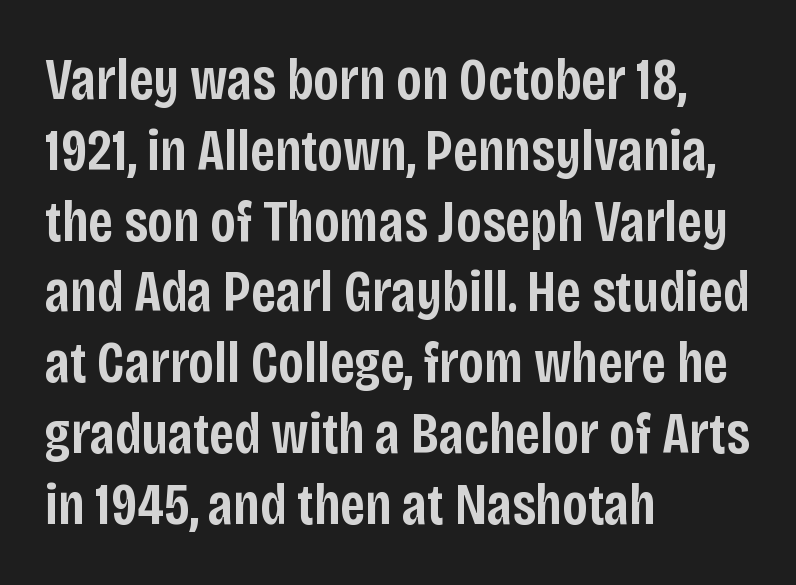
{"serif": "no", "italic": "no", "bold": "semi", "weight": "semibold", "width": "condensed", "stroke_contrast": "low", "x_height": "large", "monospaced": "no", "underline": "no", "align": "left", "line_spacing_ratio": 1.22, "letter_spacing": "normal", "letter_spacing_em": 0.0, "glyph_px": 58}
